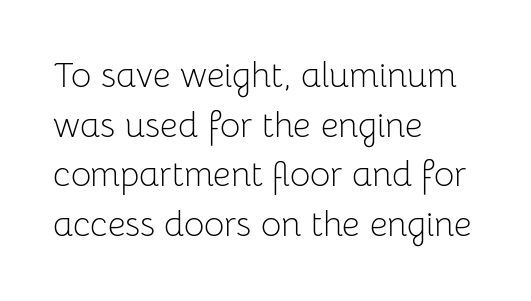
The rows are spaced the way most documents space them. The glyphs in this specimen are sans serif. This sample uses an upright cut, with every glyph sitting square on the baseline. Decoration check: the copy has no underline.
